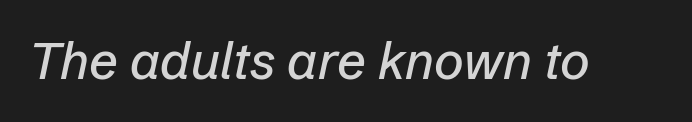
{"italic": "yes", "lean": "right", "slant_degrees": 12, "width": "normal", "stroke_contrast": "low", "x_height": "medium", "monospaced": "no", "underline": "no", "letter_spacing": "normal", "letter_spacing_em": 0.0, "glyph_px": 51}
